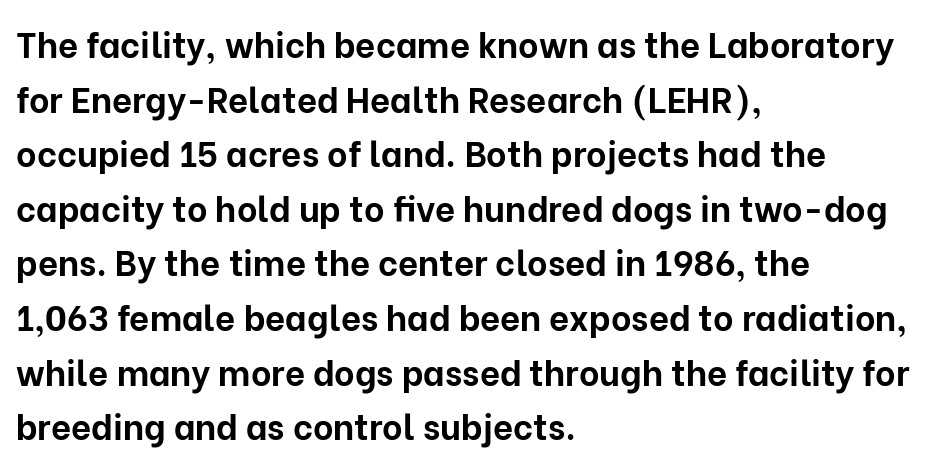
The image shows 35 px bold sans-serif type, upright; set left-aligned, normal line spacing (1.56x), normal letter spacing, not underlined; low stroke contrast and a medium x-height.
